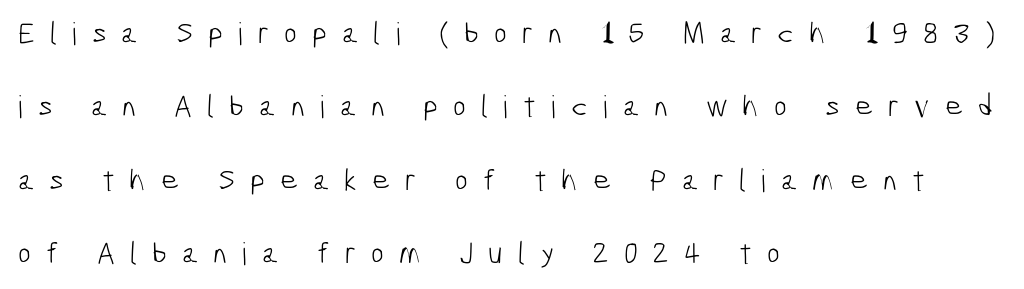
{"serif": "no", "bold": "no", "weight": "light", "width": "condensed", "stroke_contrast": "low", "x_height": "medium", "monospaced": "no", "underline": "no", "align": "left", "line_spacing": "loose", "line_spacing_ratio": 2.37, "letter_spacing": "wide", "letter_spacing_em": 0.48, "glyph_px": 31}
